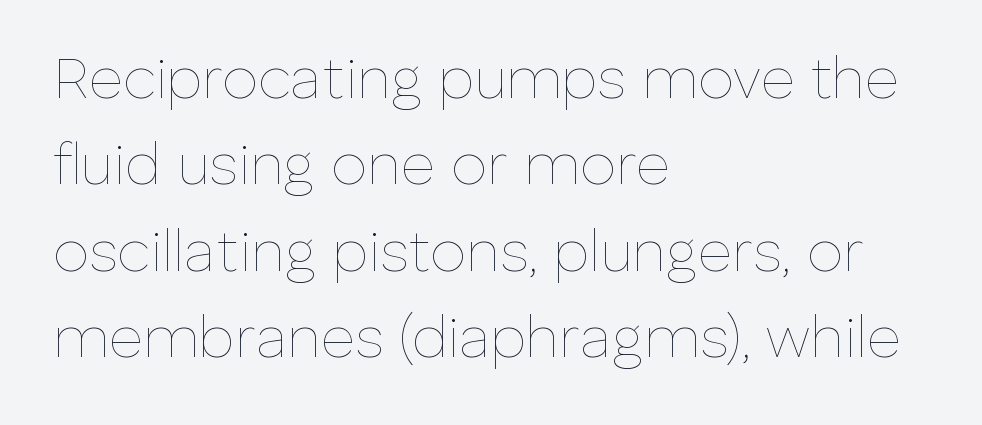
Nothing unusual about the tracking: characters are spaced as the font intends. The passage shown stacks its lines at a standard gap. Think standard paragraph weight, or any step lighter than that. Does the copy run flush right? No — it runs flush left. No italicization has been applied; the sample stays upright.
